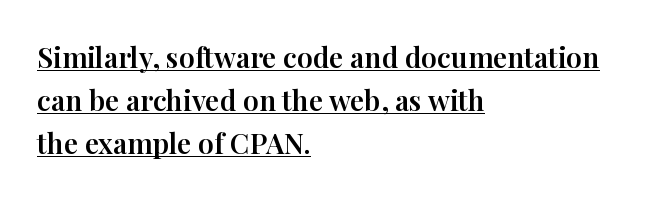
The image shows 28 px serif type, upright; set left-aligned, normal line spacing (1.53x), normal letter spacing, underlined; high stroke contrast and a medium x-height.
